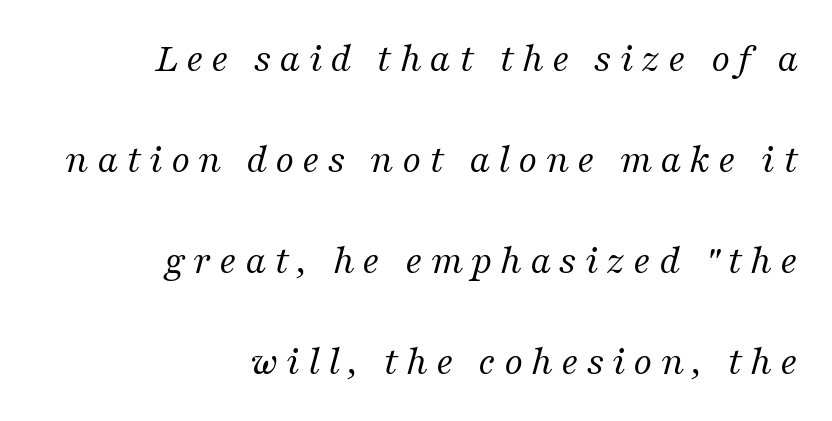
The image shows 41 px regular-weight serif type, italic (leaning right); set right-aligned, loose line spacing (2.46x), not underlined; medium stroke contrast and a medium x-height.
